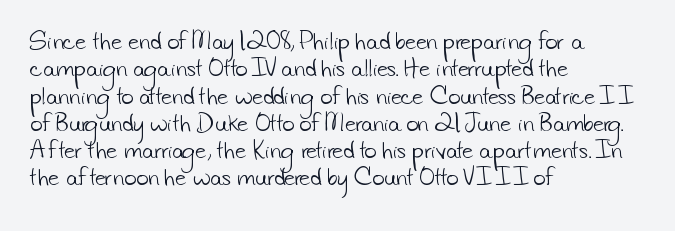
Is there much room between lines? A standard amount, neither cramped nor airy. You could call the tracking neutral — neither tight nor loose. The typesetter chose a ragged-right arrangement here. Only glyphs here, with clear space below each row. The weight would be labelled regular, book, light, or lighter still.
